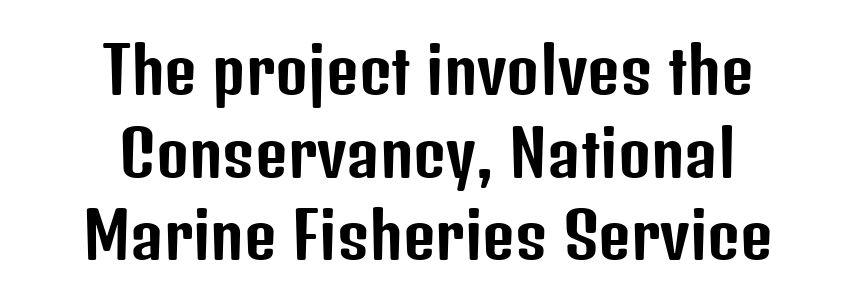
The image shows 63 px condensed sans-serif type, upright; set centered, normal line spacing (1.31x), normal letter spacing, not underlined; low stroke contrast and a medium x-height.
